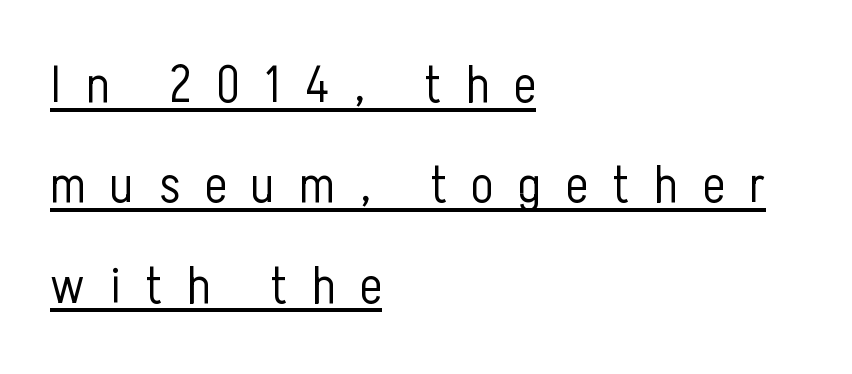
{"serif": "no", "italic": "no", "bold": "no", "weight": "light", "width": "condensed", "stroke_contrast": "low", "x_height": "medium", "monospaced": "no", "underline": "yes", "align": "left", "line_spacing": "loose", "line_spacing_ratio": 1.93, "letter_spacing": "wide", "letter_spacing_em": 0.48, "glyph_px": 52}
